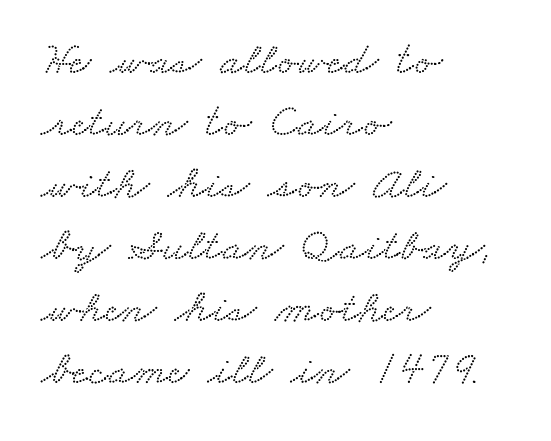
The image shows 47 px wide serif type; set left-aligned, normal line spacing (1.32x), normal letter spacing, not underlined; low stroke contrast and a small x-height.
